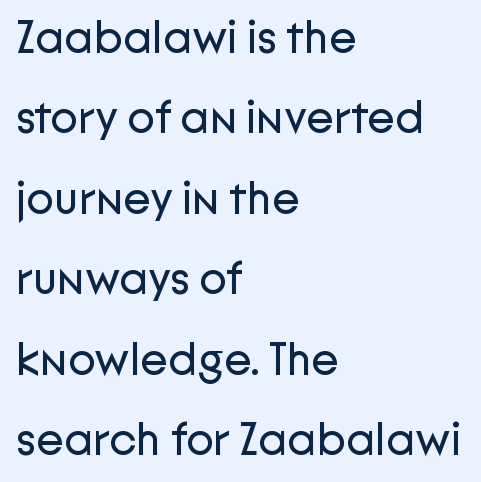
The image shows 46 px regular-weight sans-serif type, upright; set left-aligned, line spacing 1.75x, normal letter spacing, not underlined; low stroke contrast and a medium x-height.
